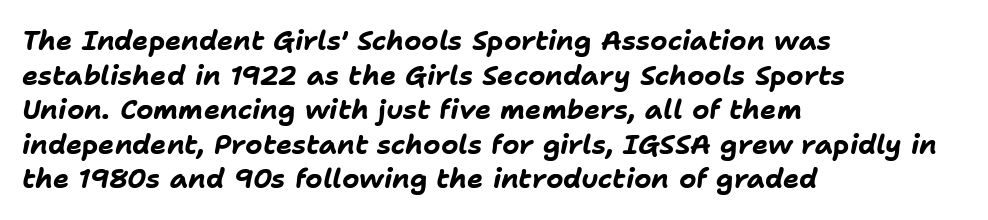
Q: Is the text bold? A: Yes.
Q: Is the text italic (slanted)? A: Yes, it leans right by about 11 degrees.
Q: Is the text underlined? A: No.
Q: How is the paragraph aligned? A: Left-aligned.
Q: Is the spacing between letters normal or unusually wide? A: Normal.
Q: Is the spacing between lines tight, normal or loose? A: Normal.
